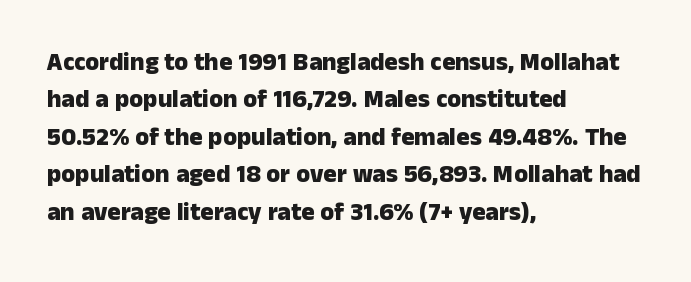
Baseline-to-baseline distance is the conventional proportion of letter height. The typesetter chose a ragged-right arrangement here. The zone under the glyphs is completely vacant. Typesetter's note: full bold, strokes at maximum text heaviness. In terms of posture, this sample is upright. The horizontal fit of the characters is conventional and even.
